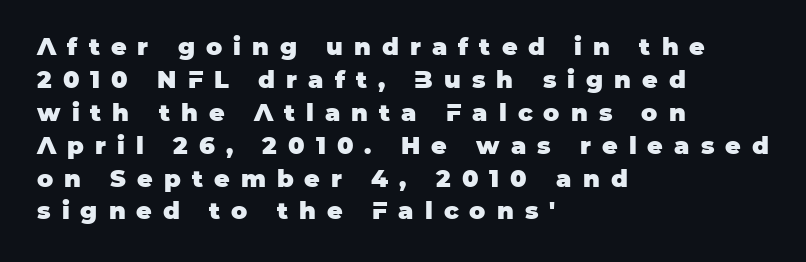
{"italic": "no", "bold": "yes", "underline": "no", "align": "left", "line_spacing": "normal", "line_spacing_ratio": 1.37, "letter_spacing": "wide", "letter_spacing_em": 0.46, "glyph_px": 24}
